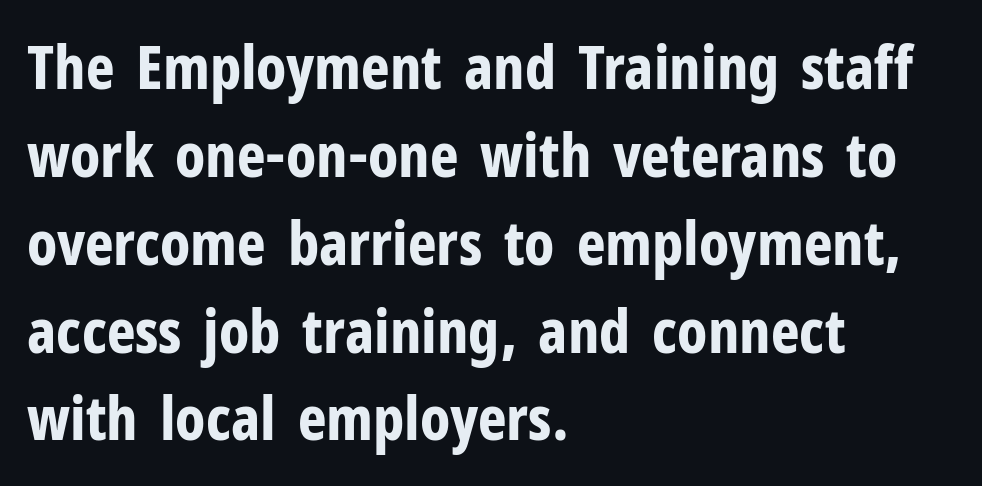
The type sits square on the baseline with zero lean. Only glyphs here, with clear space below each row. Between one letter and the next there's only the usual sliver of space. The passage is arranged the way most books set body copy — flush left.
